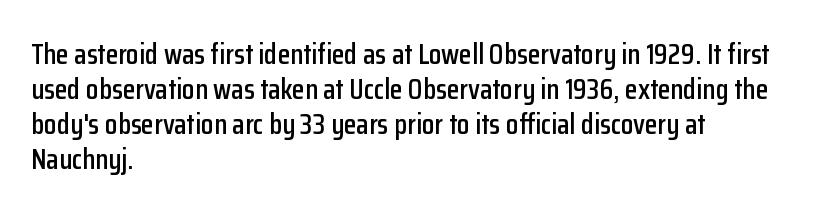
Letterform terminals end flat and unadorned throughout the passage. Here the designer chose a conventional face with non-uniform glyph widths. The axis of the letterforms is exactly vertical. How are the letters spaced? Ordinarily, with no added tracking. The ragged edge is on the right, which tells us the setting is flush left.
